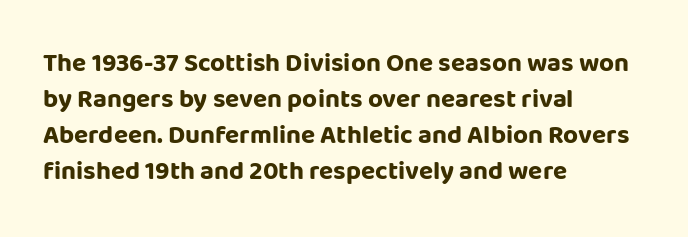
The image shows 26 px bold type, upright; set left-aligned, normal line spacing (1.39x), normal letter spacing, not underlined.
